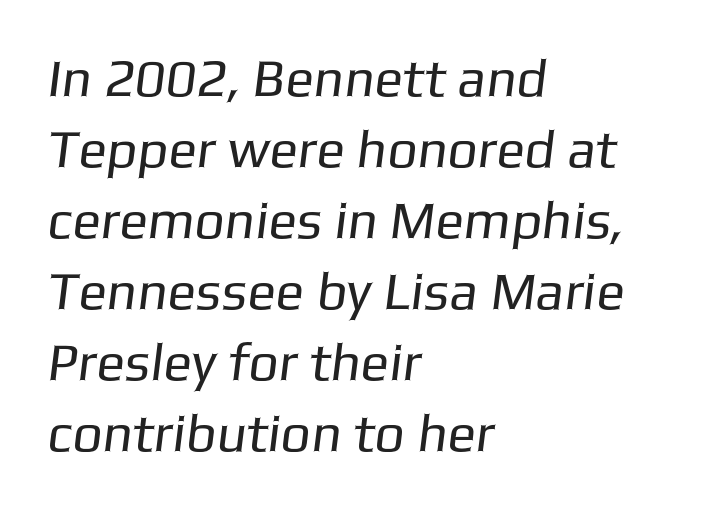
Q: Is the text bold? A: No.
Q: Is the typeface a serif or a sans-serif typeface? A: Sans-serif.
Q: Is the text underlined? A: No.
Q: How is the paragraph aligned? A: Left-aligned.
Q: Is the spacing between letters normal or unusually wide? A: Normal.
Q: Is the spacing between lines tight, normal or loose? A: Normal.
Q: Width (condensed, normal, or wide)? A: Normal.
Q: Stroke contrast? A: Low.
Q: x-height? A: Medium.
Q: Monospaced? A: No.
